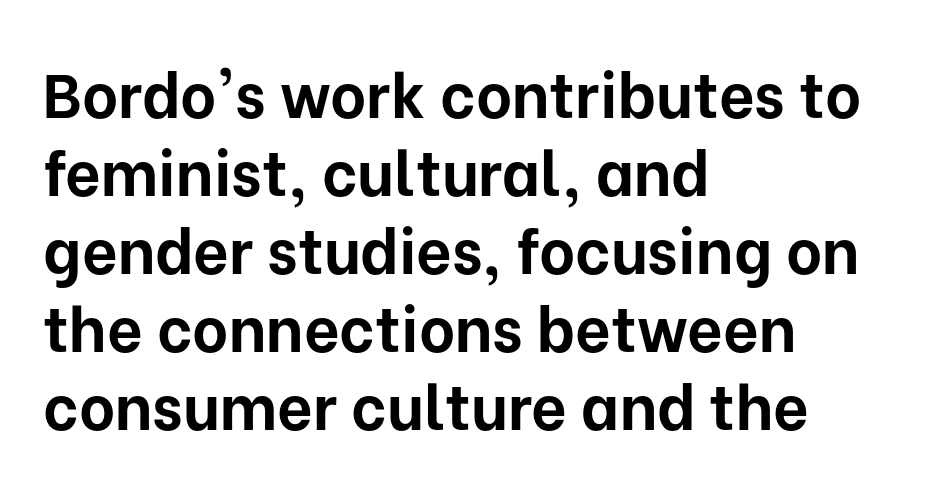
Q: Is the text bold? A: Yes.
Q: Is the text italic (slanted)? A: No, it is upright.
Q: Is the typeface a serif or a sans-serif typeface? A: Sans-serif.
Q: Is the text underlined? A: No.
Q: How is the paragraph aligned? A: Left-aligned.
Q: Is the spacing between letters normal or unusually wide? A: Normal.
Q: Is the spacing between lines tight, normal or loose? A: Normal.
Q: Width (condensed, normal, or wide)? A: Normal.
Q: Stroke contrast? A: Low.
Q: x-height? A: Medium.
Q: Monospaced? A: No.
